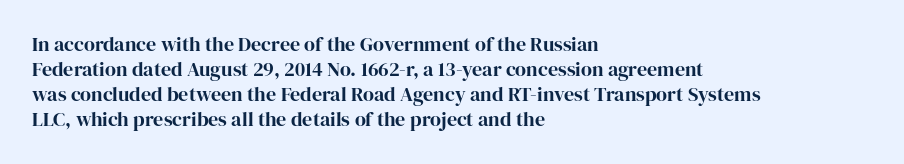
Q: Is the text italic (slanted)? A: No, it is upright.
Q: Is the text underlined? A: No.
Q: How is the paragraph aligned? A: Left-aligned.
Q: Is the spacing between letters normal or unusually wide? A: Normal.
Q: Is the spacing between lines tight, normal or loose? A: Normal.
